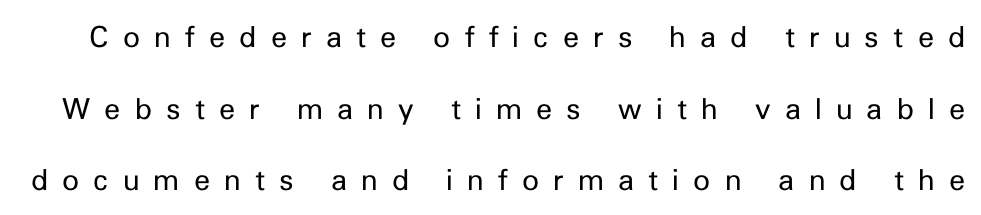
The image shows 29 px regular-weight sans-serif type, upright; set loose line spacing (2.47x), unusually wide letter spacing (+0.49 em), not underlined; low stroke contrast and a medium x-height.
